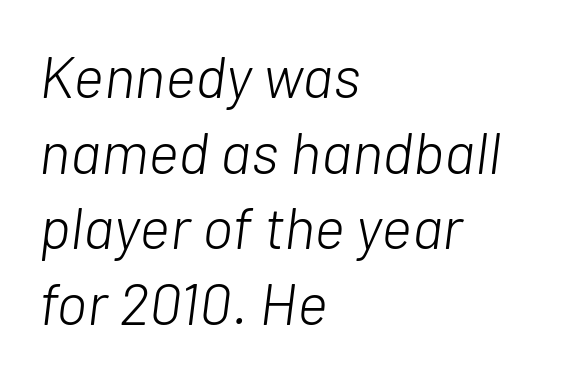
Q: Is the text bold? A: No.
Q: Is the text italic (slanted)? A: Yes, it leans right by about 7 degrees.
Q: Is the text underlined? A: No.
Q: How is the paragraph aligned? A: Left-aligned.
Q: Is the spacing between letters normal or unusually wide? A: Normal.
Q: Is the spacing between lines tight, normal or loose? A: Normal.
Q: Width (condensed, normal, or wide)? A: Normal.
Q: Stroke contrast? A: Low.
Q: x-height? A: Medium.
Q: Monospaced? A: No.
